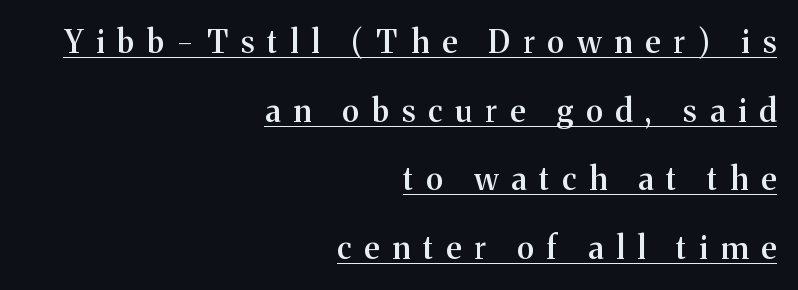
In designer terms, the underline attribute is active on this setting. Style check: upright. How heavy is the stroke? Medium-heavy — a semibold, shy of bold. Check where the strokes stop: tiny serifs finish them off. This rendering widens character spacing well past its baseline value.
